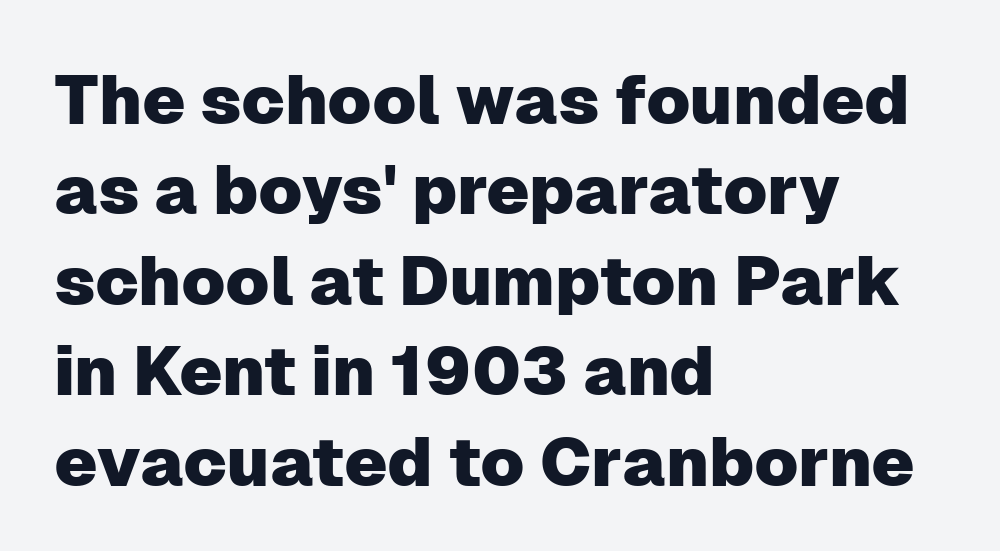
Normally led — the rows are evenly, conventionally spaced. The rendering keeps characters at their native spacing. Is there any slant? The stems are plumb. The lines in this sample share a left origin and differ only in where they stop. The rendering shows plain stroke endings on the letterforms — a sans-serif design.
